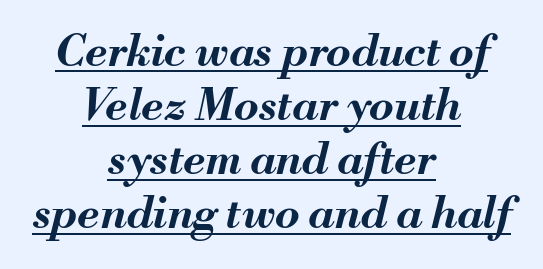
Q: Is the text bold? A: Yes.
Q: Is the text italic (slanted)? A: Yes, it leans right by about 13 degrees.
Q: Is the text underlined? A: Yes.
Q: How is the paragraph aligned? A: Centered.
Q: Is the spacing between letters normal or unusually wide? A: Normal.
Q: Width (condensed, normal, or wide)? A: Normal.
Q: Stroke contrast? A: Medium.
Q: x-height? A: Small.
Q: Monospaced? A: No.
